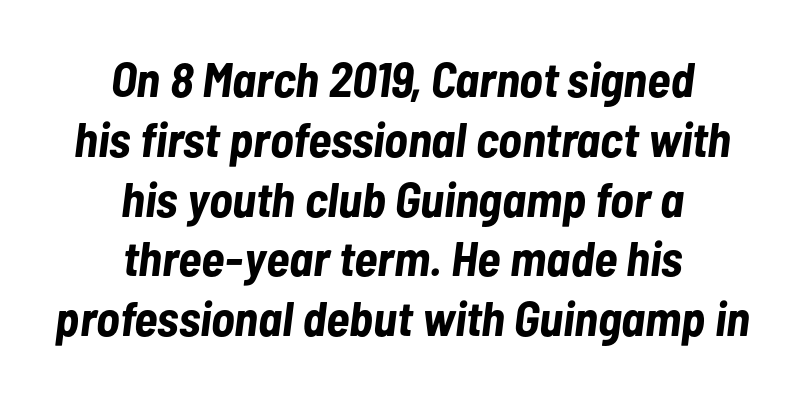
{"italic": "yes", "lean": "right", "slant_degrees": 7, "bold": "yes", "weight": "bold", "width": "condensed", "stroke_contrast": "low", "x_height": "medium", "monospaced": "no", "underline": "no", "align": "center", "line_spacing_ratio": 1.22, "letter_spacing": "normal", "letter_spacing_em": 0.0, "glyph_px": 49}
